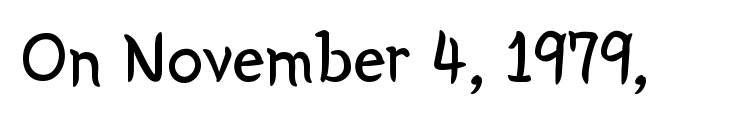
{"serif": "no", "italic": "no", "bold": "no", "weight": "regular", "width": "normal", "stroke_contrast": "low", "x_height": "medium", "monospaced": "no", "underline": "no", "letter_spacing": "normal", "letter_spacing_em": 0.0, "glyph_px": 73}
